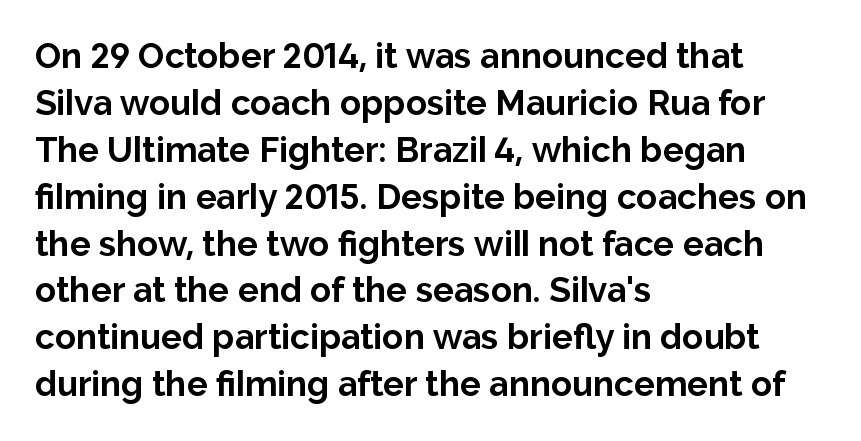
Thick stems and heavy bowls — unmistakably bold. Do the characters align in a grid? No, the font is proportional. Quick note: not italic, upright. Vertically, the passage feels balanced, rows spaced as you'd expect. These lines stack with their left ends in a neat column.
